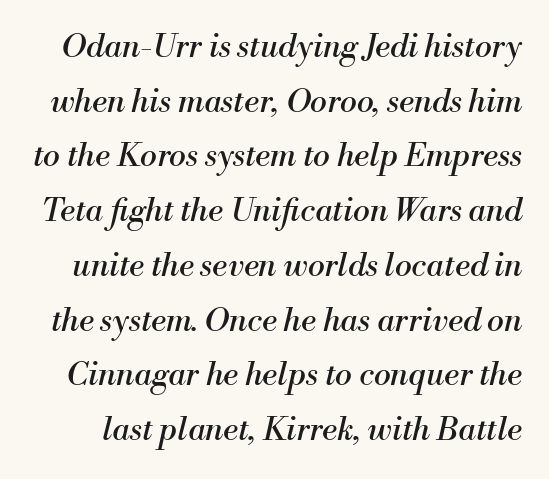
The image shows 32 px regular-weight serif type, italic (leaning right); set line spacing 1.71x, normal letter spacing, not underlined; medium stroke contrast and a small x-height.
